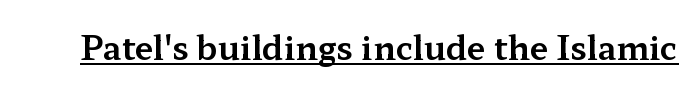
The image shows 33 px wide serif type, upright; set normal letter spacing, underlined; medium stroke contrast and a medium x-height.
